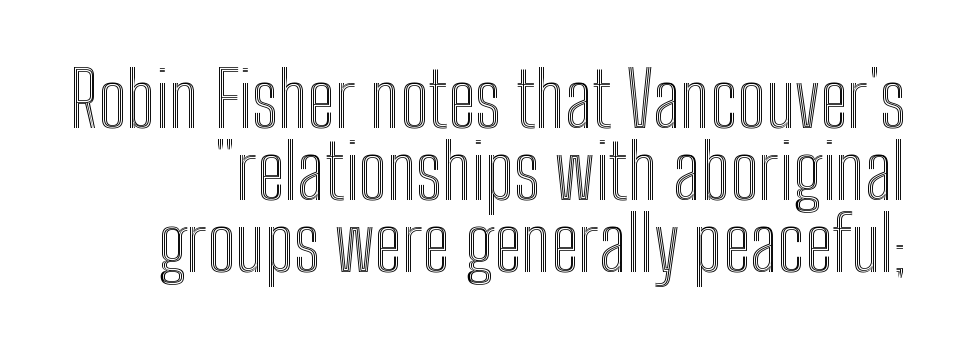
{"italic": "no", "width": "condensed", "x_height": "medium", "monospaced": "no", "underline": "no", "line_spacing": "tight", "line_spacing_ratio": 0.95, "letter_spacing": "normal", "letter_spacing_em": 0.0, "glyph_px": 76}
